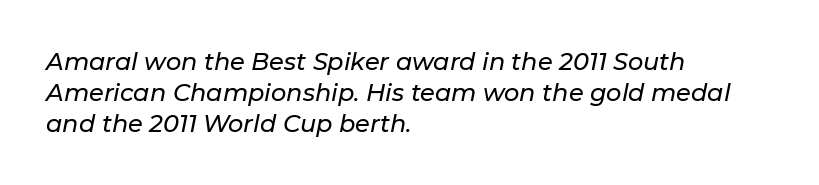
{"italic": "yes", "lean": "right", "slant_degrees": 11, "underline": "no", "align": "left", "line_spacing": "normal", "line_spacing_ratio": 1.29, "letter_spacing": "normal", "letter_spacing_em": 0.0, "glyph_px": 24}
